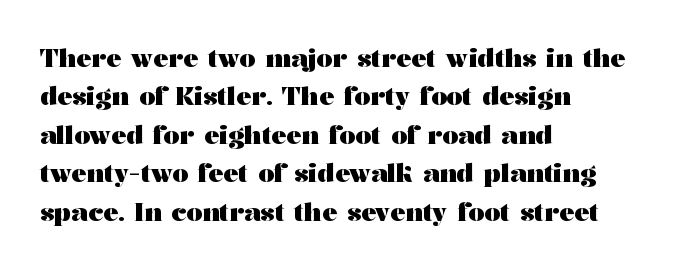
{"italic": "no", "bold": "yes", "underline": "no", "align": "left", "line_spacing": "normal", "line_spacing_ratio": 1.54, "letter_spacing": "normal", "letter_spacing_em": 0.0, "glyph_px": 25}
